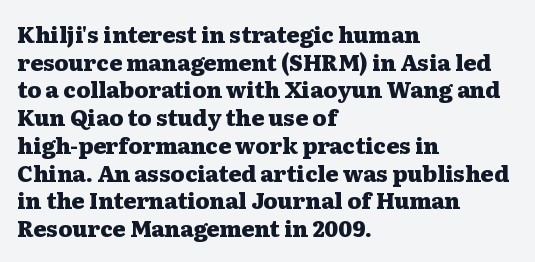
{"italic": "no", "bold": "yes", "underline": "no", "align": "left", "line_spacing": "normal", "line_spacing_ratio": 1.26, "letter_spacing": "normal", "letter_spacing_em": 0.0, "glyph_px": 22}
